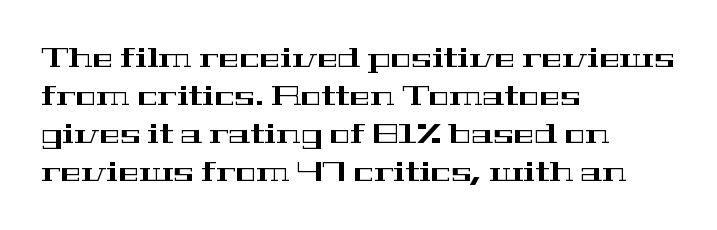
Q: Is the text italic (slanted)? A: No, it is upright.
Q: Is the typeface a serif or a sans-serif typeface? A: Serif.
Q: Is the text underlined? A: No.
Q: How is the paragraph aligned? A: Left-aligned.
Q: Is the spacing between letters normal or unusually wide? A: Normal.
Q: Is the spacing between lines tight, normal or loose? A: Normal.
Q: Width (condensed, normal, or wide)? A: Wide.
Q: Stroke contrast? A: High.
Q: x-height? A: Medium.
Q: Monospaced? A: No.
